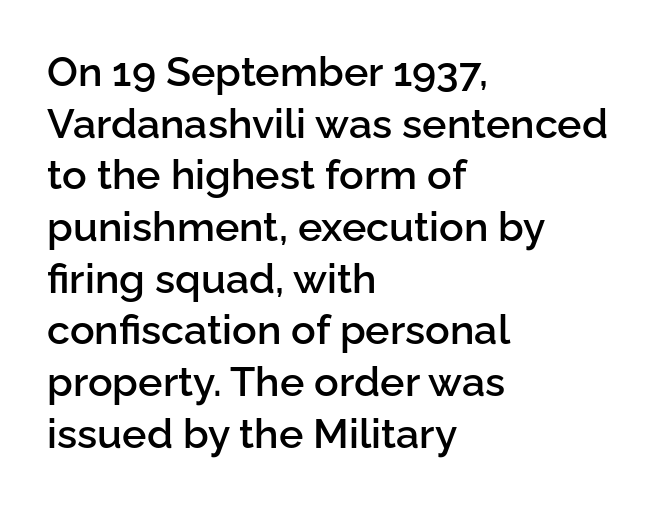
{"serif": "no", "italic": "no", "bold": "semi", "weight": "semibold", "width": "normal", "stroke_contrast": "low", "x_height": "medium", "monospaced": "no", "underline": "no", "align": "left", "line_spacing": "normal", "line_spacing_ratio": 1.26, "letter_spacing": "normal", "letter_spacing_em": 0.0, "glyph_px": 41}
